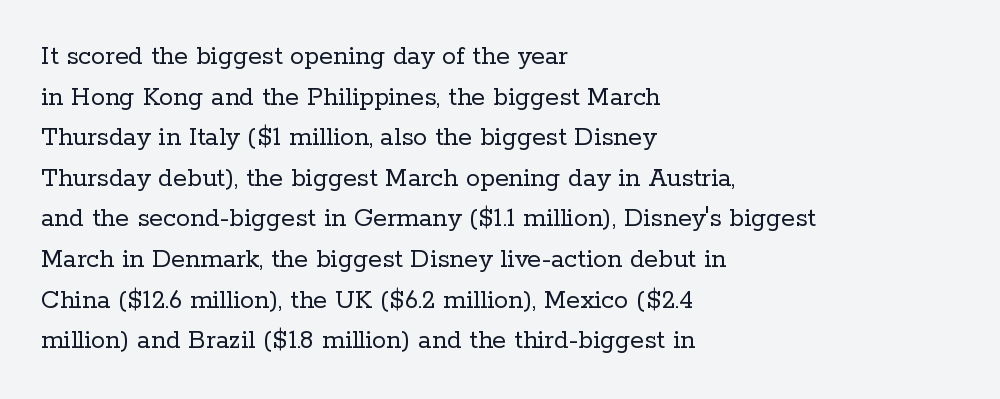
Q: Is the text bold? A: No.
Q: Is the text italic (slanted)? A: No, it is upright.
Q: Is the typeface a serif or a sans-serif typeface? A: Serif.
Q: Is the text underlined? A: No.
Q: How is the paragraph aligned? A: Left-aligned.
Q: Is the spacing between letters normal or unusually wide? A: Normal.
Q: Is the spacing between lines tight, normal or loose? A: Normal.
Q: Width (condensed, normal, or wide)? A: Normal.
Q: Stroke contrast? A: Low.
Q: x-height? A: Medium.
Q: Monospaced? A: No.
